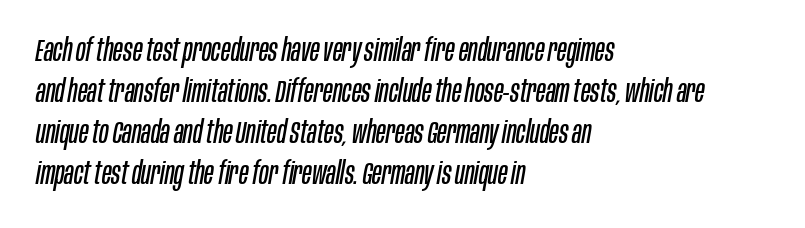
Nothing heavy about these letters — not bold at all. The font's italic variant was chosen for this text. The gap between lines stays unmarked. Notice how descenders clear the ascenders below comfortably — that's standard leading. You could not count columns in this text — the font is proportionally spaced.
